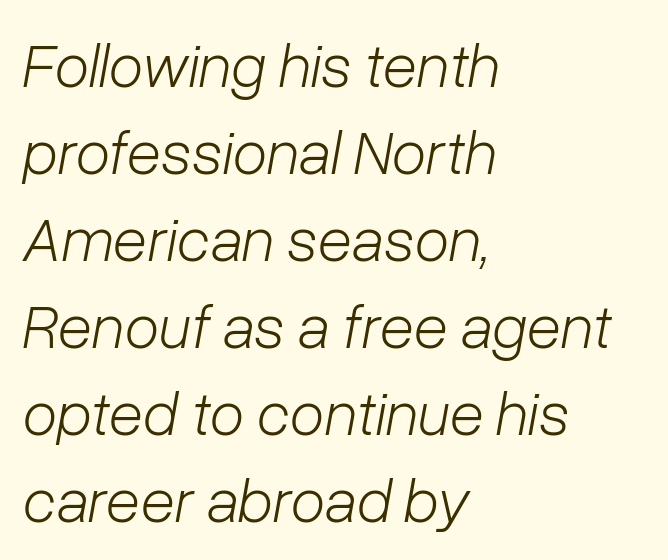
The image shows 63 px light type, italic (leaning right); set left-aligned, normal line spacing (1.38x), normal letter spacing, not underlined; low stroke contrast and a medium x-height.
